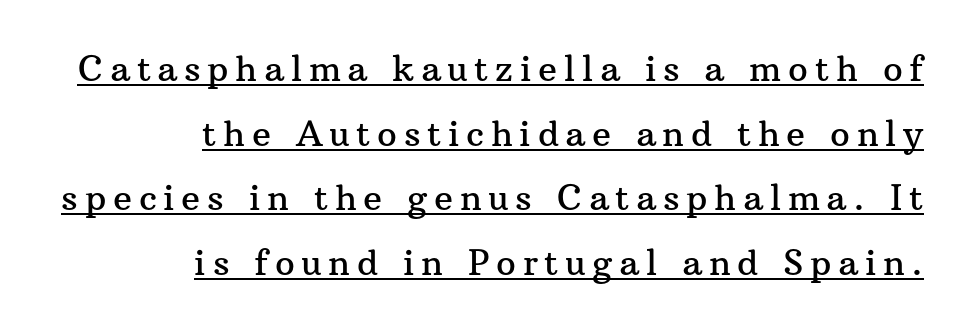
Underline: present. Visually the block forms a straight wall on the right and a jagged coastline on the left. The characters display serif detailing at their extremities. The font's upright variant was chosen for this text. Do the characters align in a grid? No, the font is proportional.
